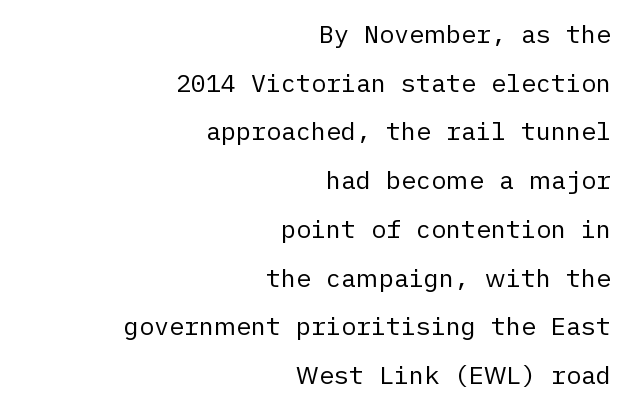
The image shows 25 px text type, upright; set right-aligned, loose line spacing (1.95x), normal letter spacing, not underlined.
